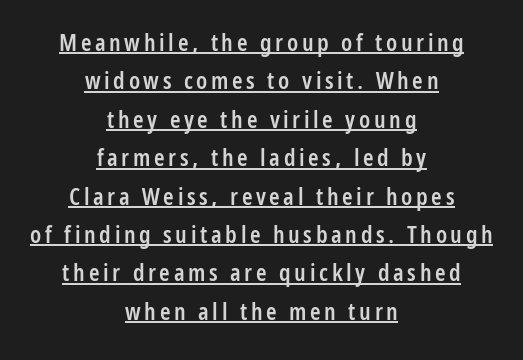
Does the leading feel generous? No, just average. The letters stand upright; this is a roman face. Notice how a bar underscores the lettering throughout. Layout note: lines centered. Each glyph is drawn with semibold strokes, heavier than normal yet not fully bold.
